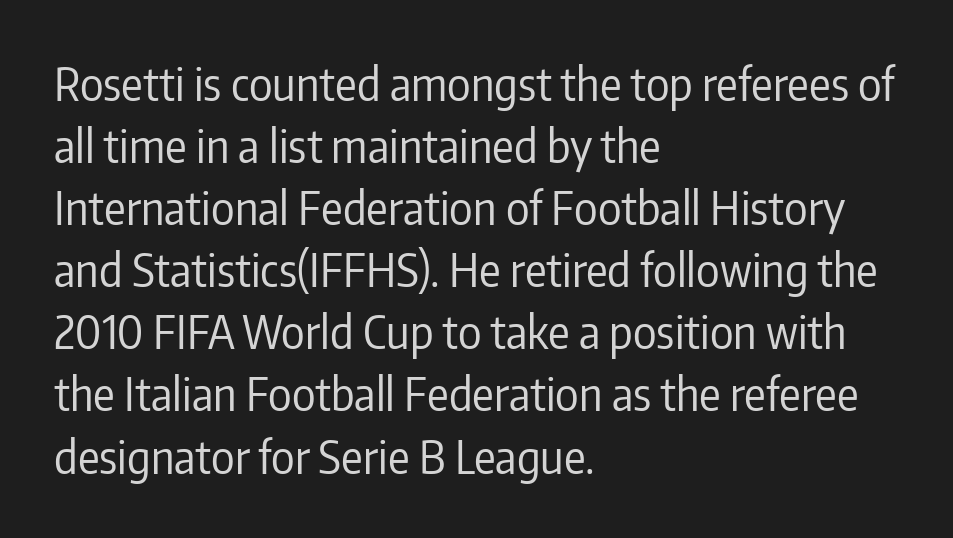
Q: Is the text bold? A: No.
Q: Is the text italic (slanted)? A: No, it is upright.
Q: Is the typeface a serif or a sans-serif typeface? A: Sans-serif.
Q: Is the text underlined? A: No.
Q: How is the paragraph aligned? A: Left-aligned.
Q: Is the spacing between letters normal or unusually wide? A: Normal.
Q: Is the spacing between lines tight, normal or loose? A: Normal.
Q: Width (condensed, normal, or wide)? A: Condensed.
Q: Stroke contrast? A: Low.
Q: x-height? A: Medium.
Q: Monospaced? A: No.
